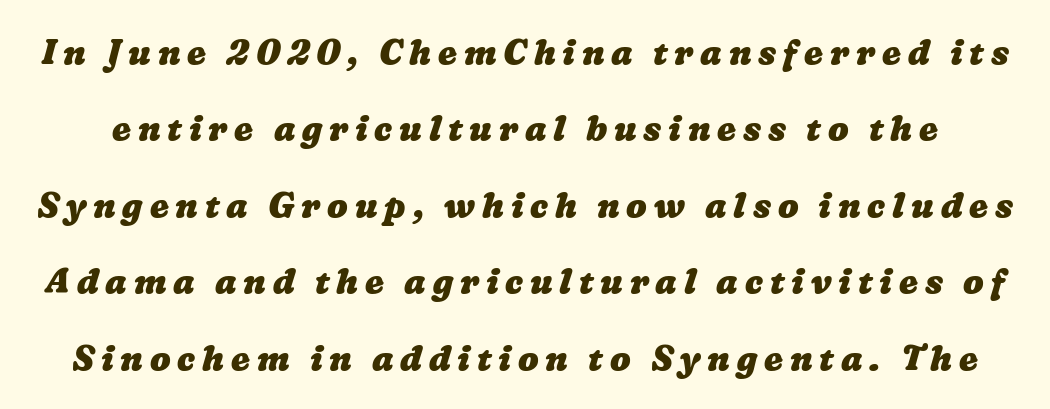
Q: Is the text bold? A: Yes.
Q: Is the text underlined? A: No.
Q: Is the spacing between letters normal or unusually wide? A: Unusually wide.
Q: Is the spacing between lines tight, normal or loose? A: Loose.
Q: Width (condensed, normal, or wide)? A: Wide.
Q: Stroke contrast? A: Low.
Q: x-height? A: Medium.
Q: Monospaced? A: No.
